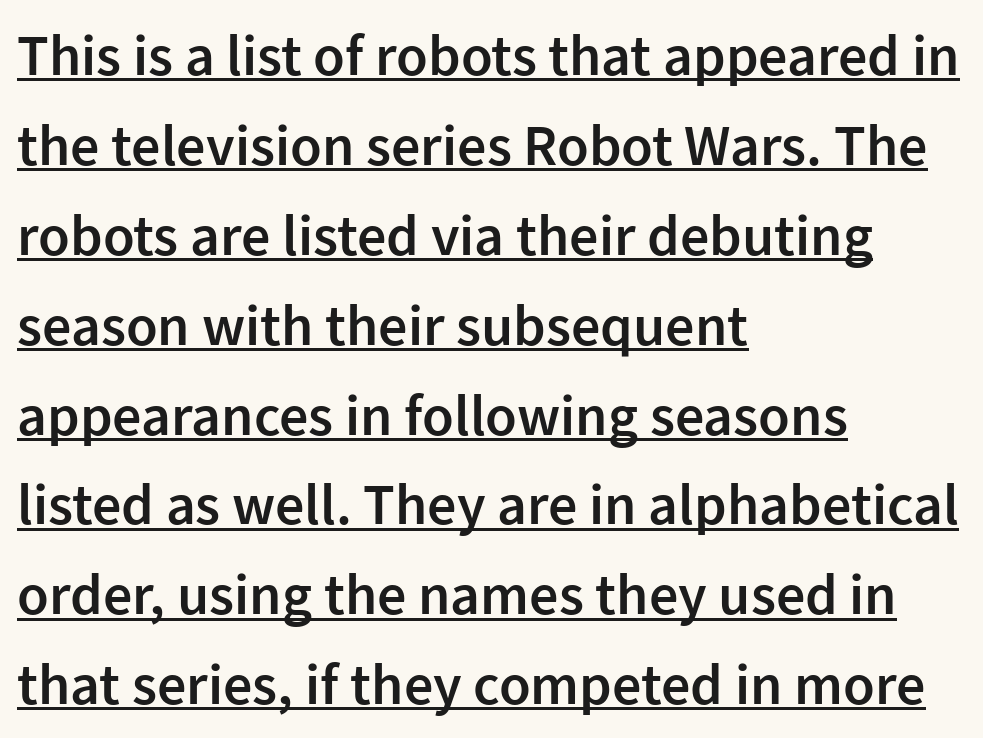
{"serif": "no", "italic": "no", "bold": "semi", "weight": "semibold", "width": "normal", "stroke_contrast": "low", "x_height": "medium", "monospaced": "no", "underline": "yes", "align": "left", "line_spacing": "normal", "line_spacing_ratio": 1.55, "letter_spacing": "normal", "letter_spacing_em": 0.0, "glyph_px": 58}
